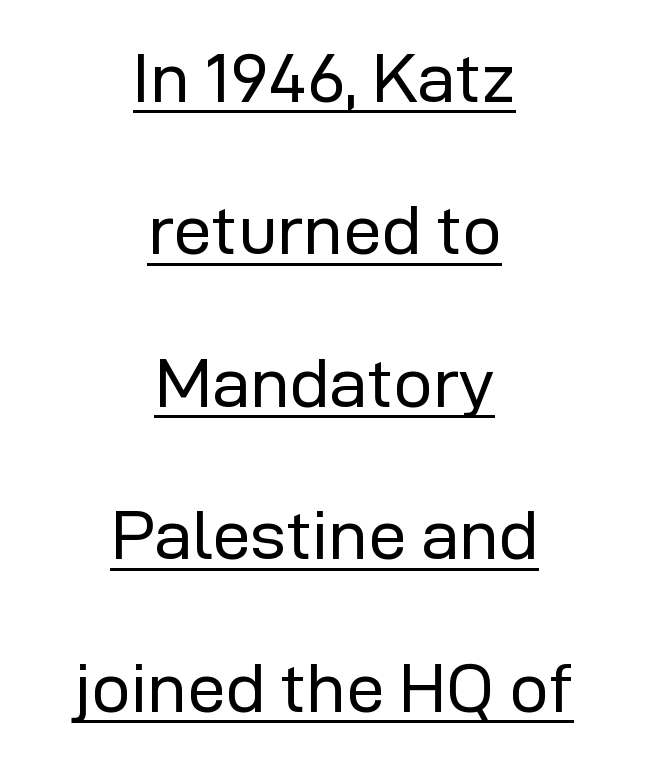
The image shows 69 px regular-weight sans-serif type, upright; set centered, loose line spacing (2.21x), normal letter spacing, underlined; low stroke contrast and a medium x-height.
